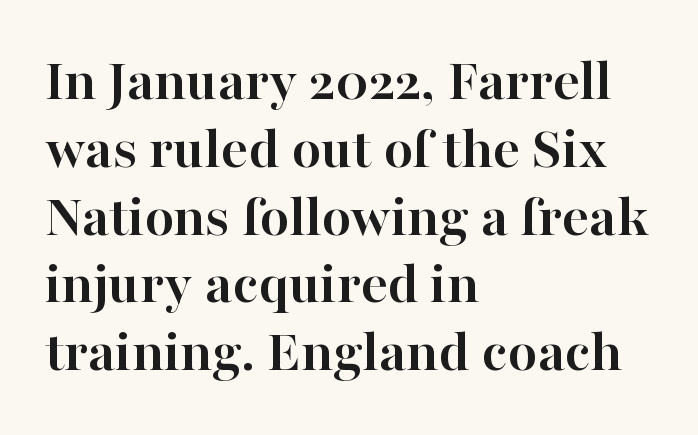
{"serif": "yes", "italic": "no", "bold": "yes", "weight": "semibold", "width": "normal", "stroke_contrast": "high", "x_height": "medium", "monospaced": "no", "underline": "no", "align": "left", "line_spacing": "tight", "line_spacing_ratio": 1.13, "letter_spacing": "normal", "letter_spacing_em": 0.0, "glyph_px": 60}
